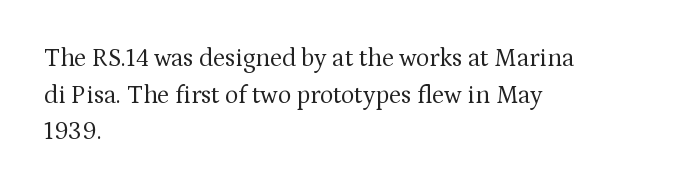
The image shows 25 px text type, upright; set left-aligned, normal line spacing (1.47x), normal letter spacing, not underlined.
